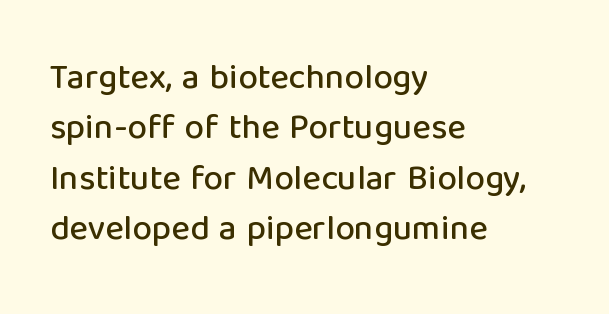
Vertical strokes here are truly vertical. The space between consecutive lines is moderate. The compositor pushed each line to the left boundary. The glyphs in this specimen are sans serif. The foot of each line stays bare and open. What stands out about the letter spacing? Nothing — it is the standard amount.
